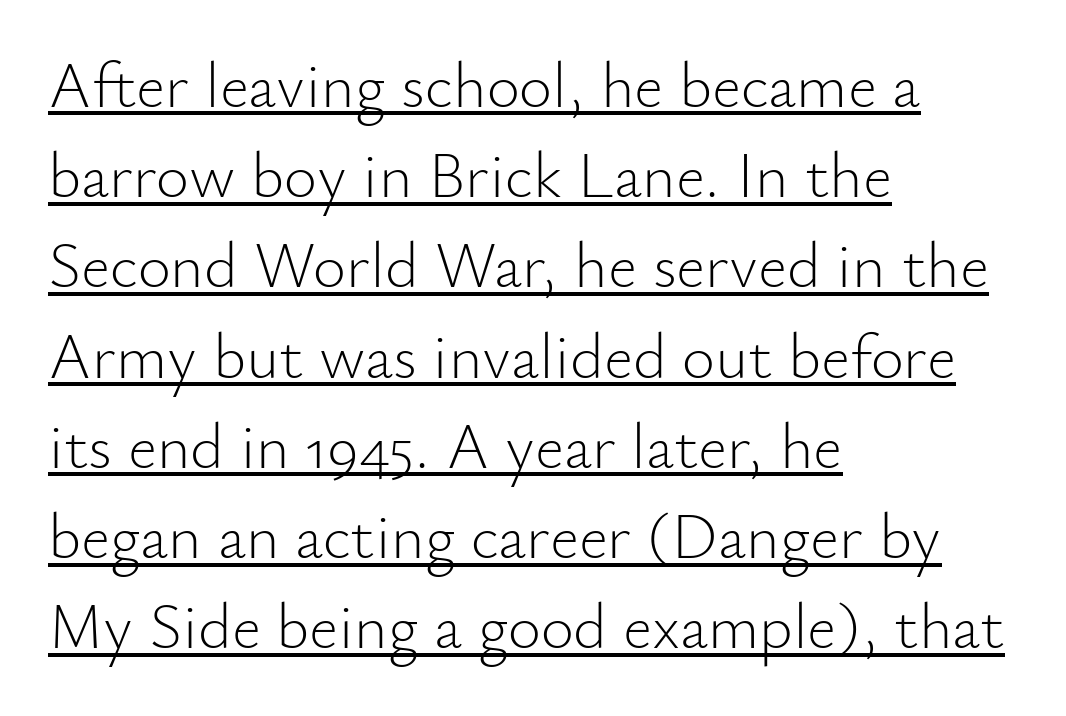
{"serif": "no", "italic": "no", "bold": "no", "weight": "light", "width": "normal", "stroke_contrast": "low", "x_height": "small", "monospaced": "no", "underline": "yes", "align": "left", "line_spacing": "normal", "line_spacing_ratio": 1.41, "letter_spacing": "normal", "letter_spacing_em": 0.0, "glyph_px": 64}
